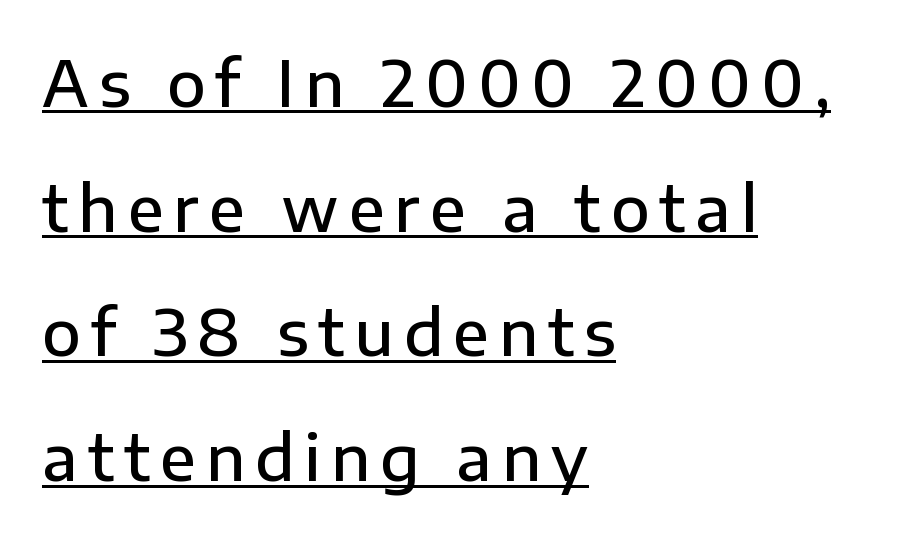
Q: Is the text bold? A: Semi-bold.
Q: Is the text italic (slanted)? A: No, it is upright.
Q: Is the typeface a serif or a sans-serif typeface? A: Sans-serif.
Q: Is the text underlined? A: Yes.
Q: How is the paragraph aligned? A: Left-aligned.
Q: Is the spacing between lines tight, normal or loose? A: Loose.
Q: Width (condensed, normal, or wide)? A: Normal.
Q: Stroke contrast? A: Low.
Q: x-height? A: Medium.
Q: Monospaced? A: No.
